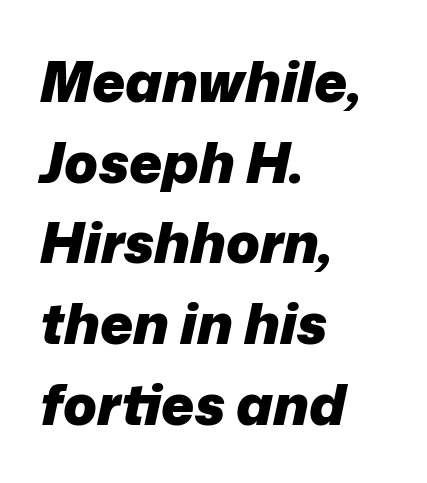
Q: Is the text bold? A: Yes.
Q: Is the text italic (slanted)? A: Yes, it leans right by about 12 degrees.
Q: Is the text underlined? A: No.
Q: How is the paragraph aligned? A: Left-aligned.
Q: Is the spacing between letters normal or unusually wide? A: Normal.
Q: Is the spacing between lines tight, normal or loose? A: Normal.
Q: Width (condensed, normal, or wide)? A: Normal.
Q: Stroke contrast? A: Low.
Q: x-height? A: Medium.
Q: Monospaced? A: No.
